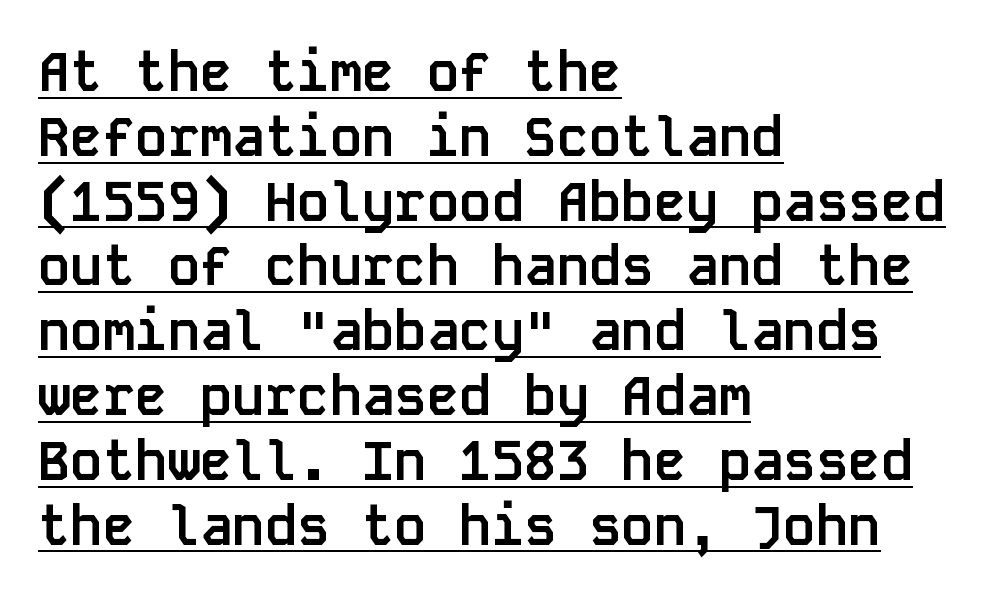
Q: Is the text bold? A: Yes.
Q: Is the text italic (slanted)? A: No, it is upright.
Q: Is the typeface a serif or a sans-serif typeface? A: Sans-serif.
Q: Is the text underlined? A: Yes.
Q: How is the paragraph aligned? A: Left-aligned.
Q: Is the spacing between letters normal or unusually wide? A: Normal.
Q: Width (condensed, normal, or wide)? A: Normal.
Q: Stroke contrast? A: Low.
Q: x-height? A: Large.
Q: Monospaced? A: Yes.
